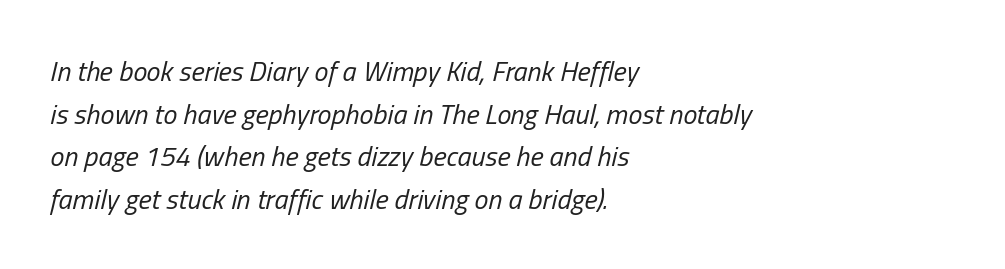
The lines sit at an ordinary, default distance from one another. Stroke mass is kept to a normal reading level or below. Here the designer chose a conventional face with non-uniform glyph widths. The whole block is typeset with a tilt.
